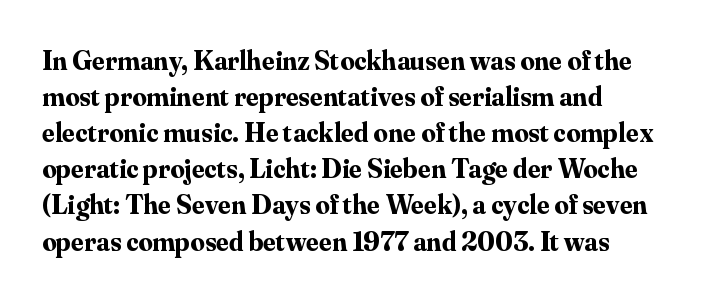
Q: Is the text bold? A: Yes.
Q: Is the text italic (slanted)? A: No, it is upright.
Q: Is the typeface a serif or a sans-serif typeface? A: Serif.
Q: Is the text underlined? A: No.
Q: How is the paragraph aligned? A: Left-aligned.
Q: Is the spacing between letters normal or unusually wide? A: Normal.
Q: Is the spacing between lines tight, normal or loose? A: Normal.
Q: Width (condensed, normal, or wide)? A: Normal.
Q: Stroke contrast? A: Medium.
Q: x-height? A: Small.
Q: Monospaced? A: No.
